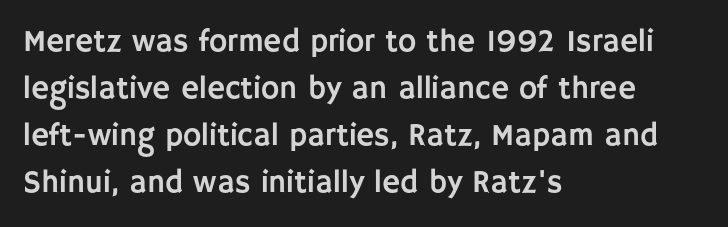
These lines sit exactly where default settings would place them. Examine the stroke ends and you'll find no serifs. One-word summary of the alignment: left. The lettering holds an erect, upright posture throughout.
